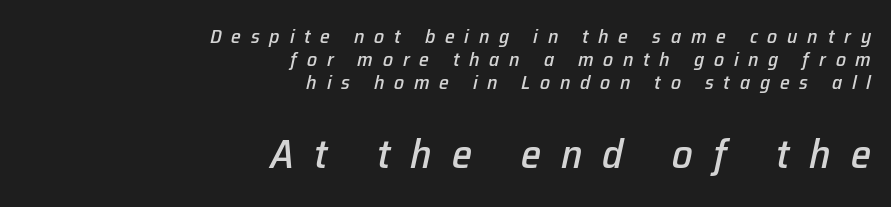
Q: Is the text italic (slanted)? A: Yes, it leans right by about 12 degrees.
Q: Is the text underlined? A: No.
Q: How is the paragraph aligned? A: Right-aligned.
Q: Is the spacing between letters normal or unusually wide? A: Unusually wide.
Q: Is the spacing between lines tight, normal or loose? A: Tight.
Q: Which block of text is set in a larger size, the first (top) or the second (bottom)? A: The second (bottom) one.
Q: Width (condensed, normal, or wide)? A: Normal.
Q: Stroke contrast? A: Low.
Q: x-height? A: Medium.
Q: Monospaced? A: No.
